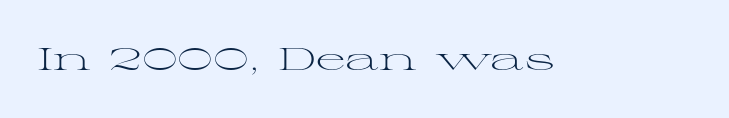
Q: Is the text bold? A: No.
Q: Is the text italic (slanted)? A: No, it is upright.
Q: Is the typeface a serif or a sans-serif typeface? A: Serif.
Q: Is the text underlined? A: No.
Q: Is the spacing between letters normal or unusually wide? A: Normal.
Q: Width (condensed, normal, or wide)? A: Wide.
Q: Stroke contrast? A: Medium.
Q: x-height? A: Medium.
Q: Monospaced? A: No.
